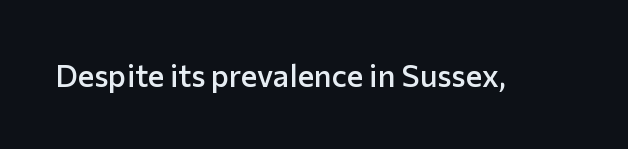
The space directly below the letters is spotless. The letters advance in unequal steps, a hallmark of proportional type. Look at the stroke-to-counter ratio: somewhat heavy, a semibold. Glyph-to-glyph distance matches everyday printed text.
